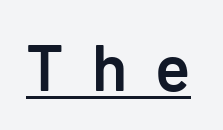
Italic? Not at all — the glyphs are vertical. The characters look somewhat weighty, a semibold short of true bold. The face used here is rendered with a markedly widened letterfit. Check where the strokes stop: nothing finishes them off — pure sans.
